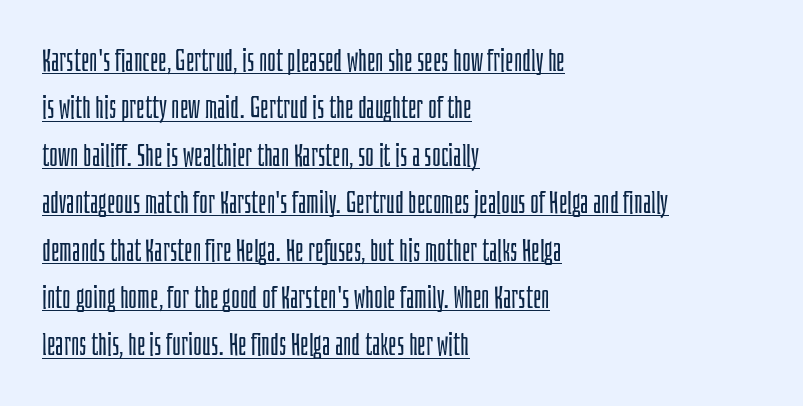
{"serif": "no", "italic": "no", "bold": "no", "weight": "light", "width": "condensed", "stroke_contrast": "low", "x_height": "large", "monospaced": "no", "underline": "yes", "align": "left", "line_spacing": "normal", "line_spacing_ratio": 1.58, "letter_spacing": "normal", "letter_spacing_em": 0.0, "glyph_px": 30}
